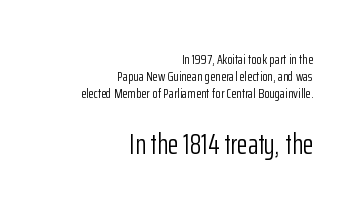
Think standard paragraph weight, or any step lighter than that. The passage is arranged like a letterhead date or caption credit — flush right. The text was rendered using a sans face with plain stroke endings. The space beneath each line is pristine and unruled.
